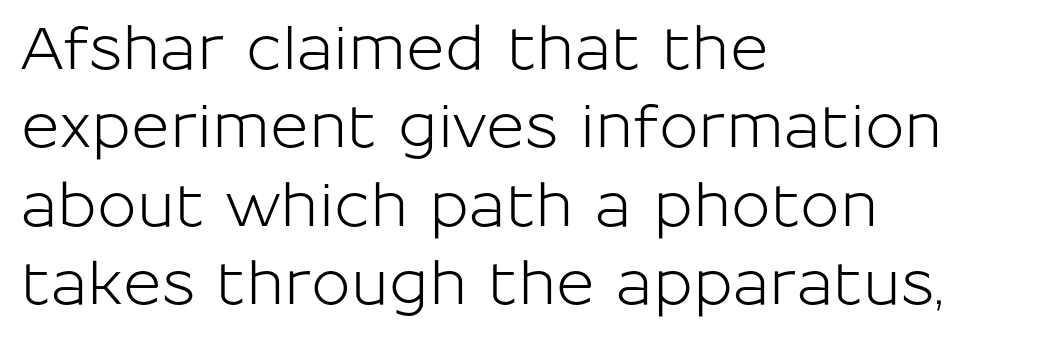
Character widths vary here, with narrow letters taking less room than wide ones. The designer went with a sans here, leaving each stem footless. Lines of text with bare space underneath. A classic flush-left, rag-right setting is used for this passage. Horizontal bands of white between lines are of average thickness. What stands out about the letter spacing? Nothing — it is the standard amount.
